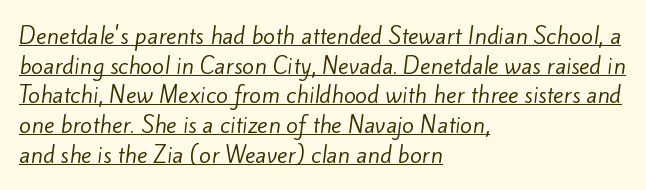
Underlined type. The rendering anchors every line to the left-hand side. Honestly, the letter spacing is just normal — you wouldn't notice it. The rendering uses a moderate line-height, typical for paragraphs. Is this a heavy cut? Hardly; it is regular or lighter.
